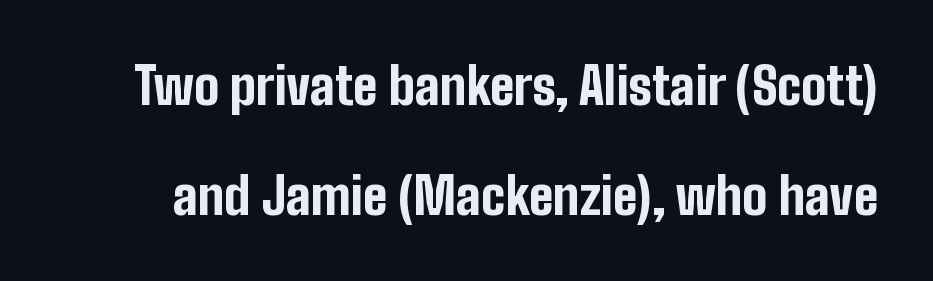
{"serif": "no", "italic": "no", "bold": "yes", "weight": "bold", "width": "condensed", "stroke_contrast": "low", "x_height": "medium", "monospaced": "no", "underline": "no", "line_spacing": "loose", "line_spacing_ratio": 2.2, "letter_spacing": "normal", "letter_spacing_em": 0.0, "glyph_px": 50}
